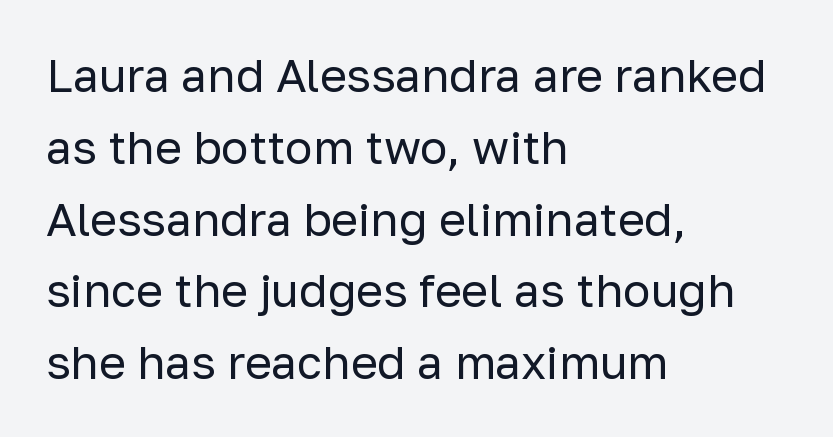
{"serif": "no", "italic": "no", "bold": "no", "weight": "regular", "width": "normal", "stroke_contrast": "low", "x_height": "medium", "monospaced": "no", "underline": "no", "align": "left", "line_spacing": "normal", "line_spacing_ratio": 1.56, "letter_spacing": "normal", "letter_spacing_em": 0.0, "glyph_px": 46}
